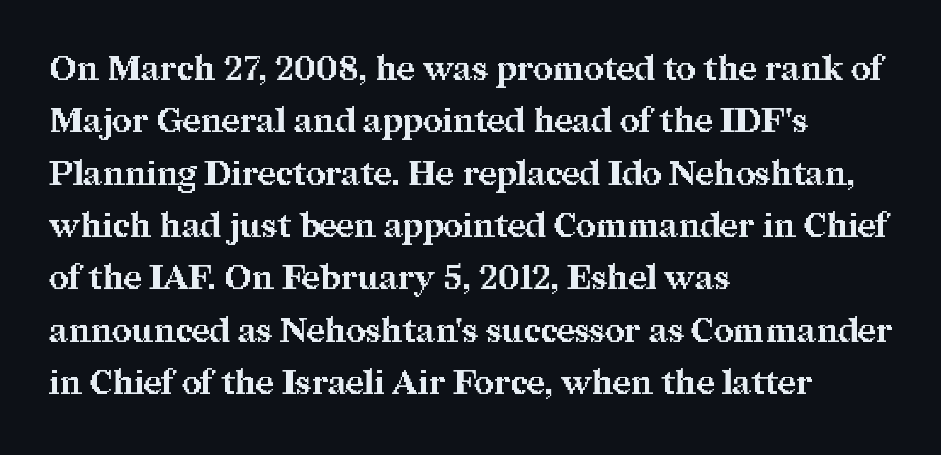
The image shows 34 px bold serif type, upright; set left-aligned, normal line spacing (1.54x), normal letter spacing, not underlined; medium stroke contrast and a medium x-height.
